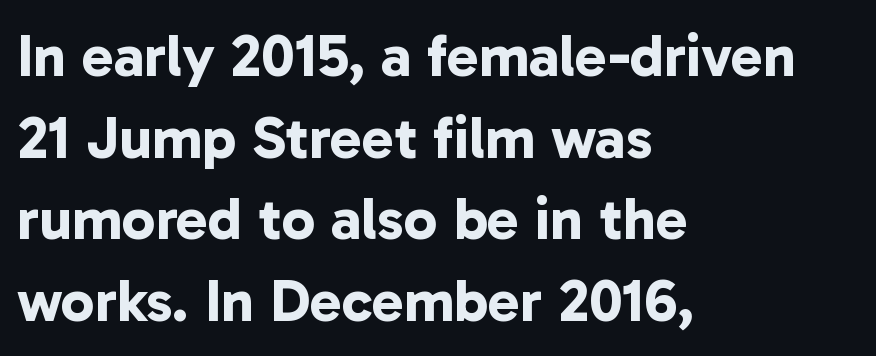
Every letter is thick-stroked: bold, no question. Unlike a traditional serif, this face leaves its strokes unadorned. Leading matches the norm, producing a regular column. The ragged edge is on the right, which tells us the setting is flush left. No word sits above an underline. This rendering leaves character spacing at its baseline value.
